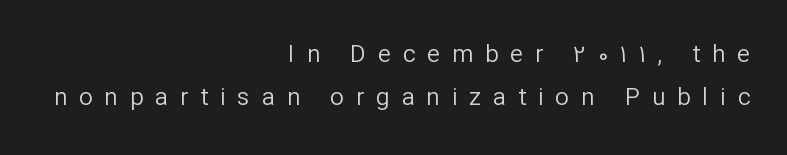
Q: Is the text bold? A: No.
Q: Is the text italic (slanted)? A: No, it is upright.
Q: Is the text underlined? A: No.
Q: How is the paragraph aligned? A: Right-aligned.
Q: Is the spacing between letters normal or unusually wide? A: Unusually wide.
